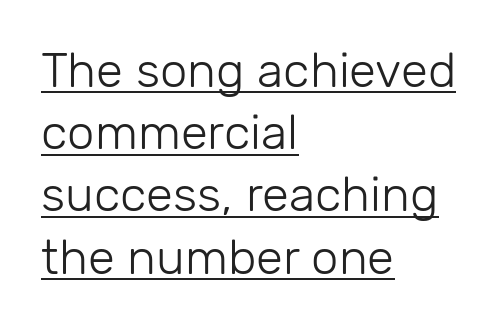
The image shows 49 px light sans-serif type, upright; set left-aligned, normal line spacing (1.27x), normal letter spacing, underlined; low stroke contrast and a medium x-height.
